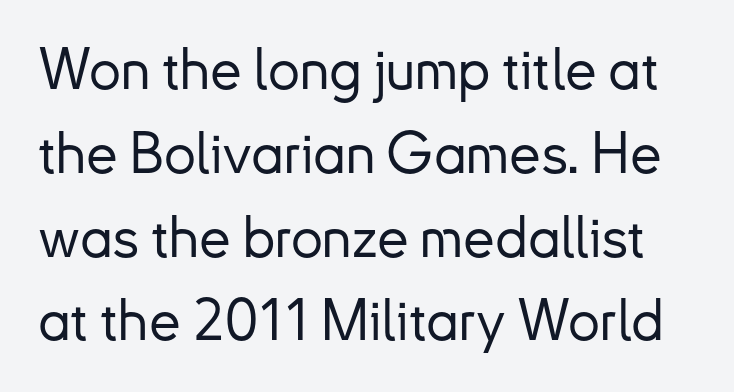
Q: Is the text italic (slanted)? A: No, it is upright.
Q: Is the typeface a serif or a sans-serif typeface? A: Sans-serif.
Q: Is the text underlined? A: No.
Q: Is the spacing between letters normal or unusually wide? A: Normal.
Q: Is the spacing between lines tight, normal or loose? A: Normal.
Q: Width (condensed, normal, or wide)? A: Normal.
Q: Stroke contrast? A: Low.
Q: x-height? A: Small.
Q: Monospaced? A: No.
